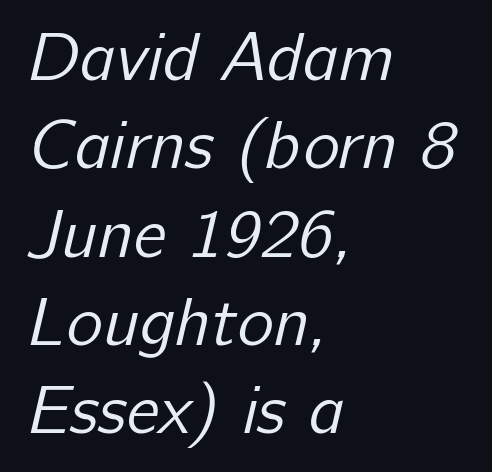
The image shows 69 px regular-weight sans-serif type; set left-aligned, normal line spacing (1.28x), normal letter spacing, not underlined; low stroke contrast and a medium x-height.
